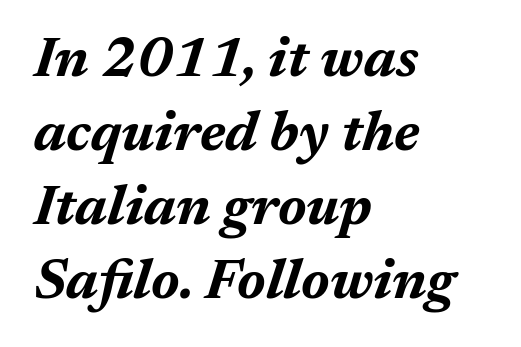
I'd describe the lettering as bold — thick and assertive. Teacher's note: observe the even left margin — that is flush-left alignment. The passage shown is typed in a proportional face where columns would drift. The foot of each line stays bare and open.
